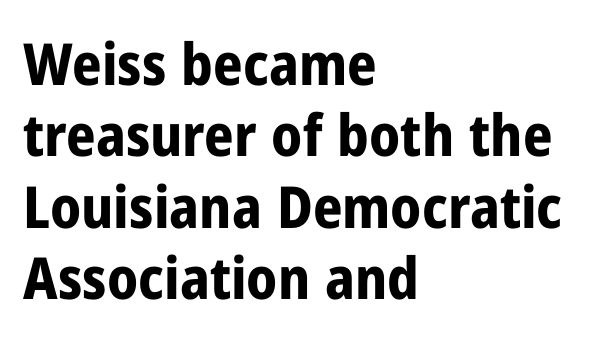
A typesetter would call this zero additional tracking. Here the designer chose a conventional face with non-uniform glyph widths. Underlining? Definitely not there. Note: no serifs on the glyphs. Short and long lines alike share a common starting point at left.
